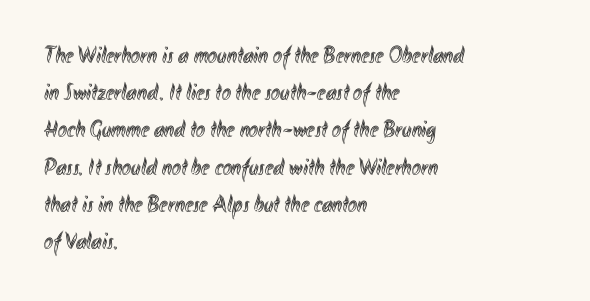
Q: Is the text italic (slanted)? A: Yes.
Q: Is the text underlined? A: No.
Q: How is the paragraph aligned? A: Left-aligned.
Q: Is the spacing between letters normal or unusually wide? A: Normal.
Q: Is the spacing between lines tight, normal or loose? A: Normal.
